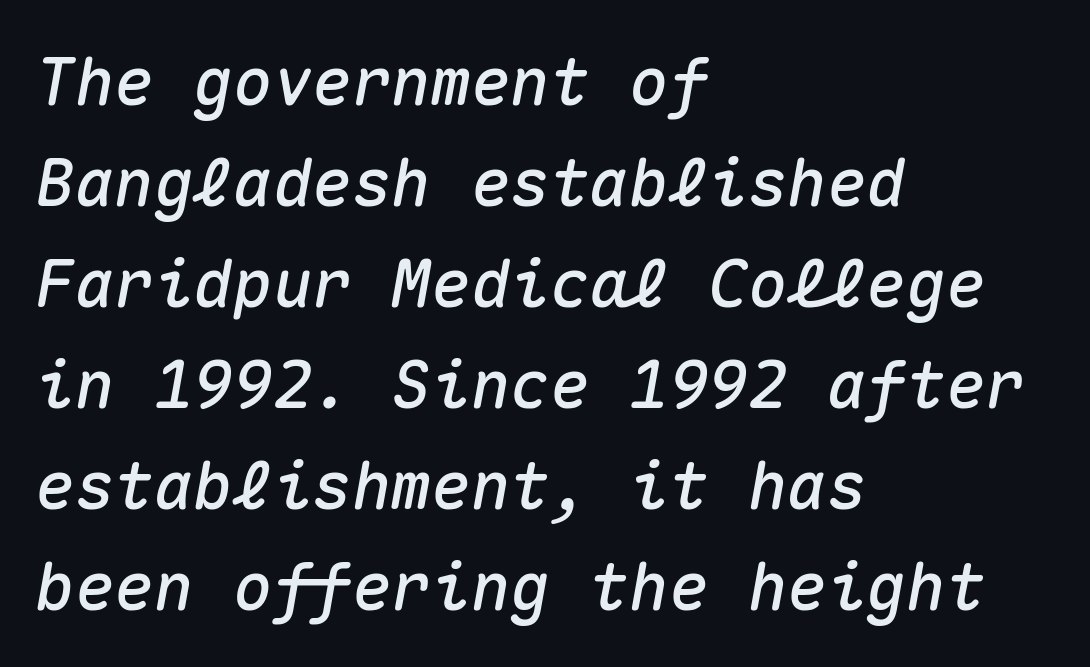
The image shows 66 px text type, italic (leaning right), monospaced; set left-aligned, normal line spacing (1.53x), normal letter spacing, not underlined; medium stroke contrast and a medium x-height.
